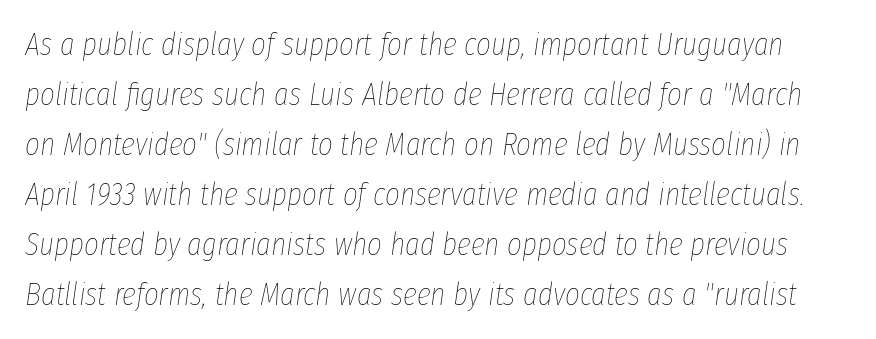
{"italic": "yes", "lean": "right", "slant_degrees": 8, "bold": "no", "weight": "thin", "width": "condensed", "stroke_contrast": "low", "x_height": "medium", "monospaced": "no", "underline": "no", "line_spacing": "normal", "line_spacing_ratio": 1.56, "letter_spacing": "normal", "letter_spacing_em": 0.0, "glyph_px": 32}
